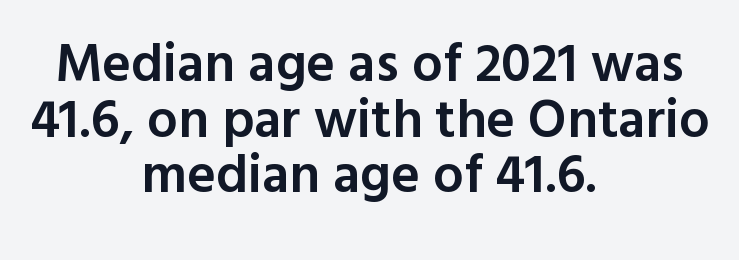
The image shows 54 px semibold sans-serif type, upright; set centered, tight line spacing (1.03x), normal letter spacing, not underlined; a medium x-height.
